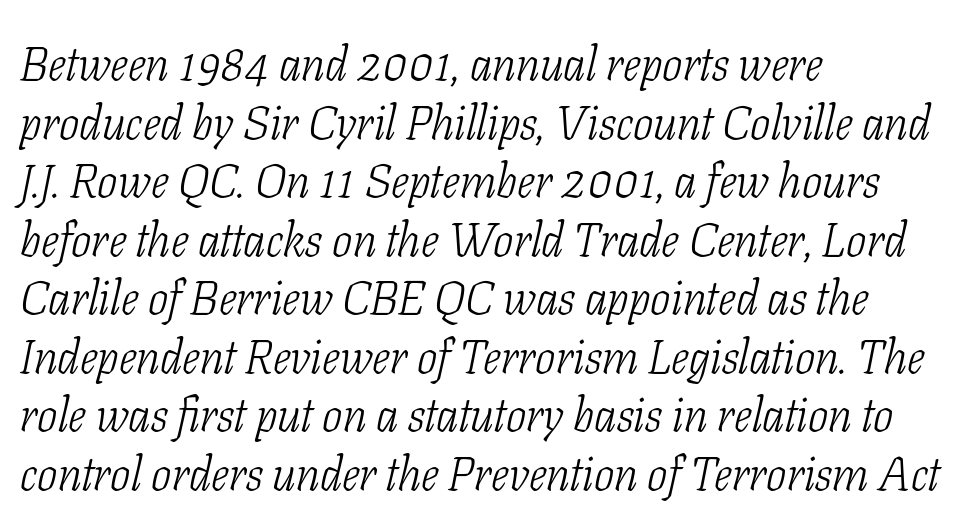
Q: Is the text bold? A: No.
Q: Is the text italic (slanted)? A: Yes, it leans right by about 11 degrees.
Q: Is the typeface a serif or a sans-serif typeface? A: Serif.
Q: Is the text underlined? A: No.
Q: How is the paragraph aligned? A: Left-aligned.
Q: Is the spacing between letters normal or unusually wide? A: Normal.
Q: Width (condensed, normal, or wide)? A: Condensed.
Q: Stroke contrast? A: Low.
Q: x-height? A: Medium.
Q: Monospaced? A: No.
